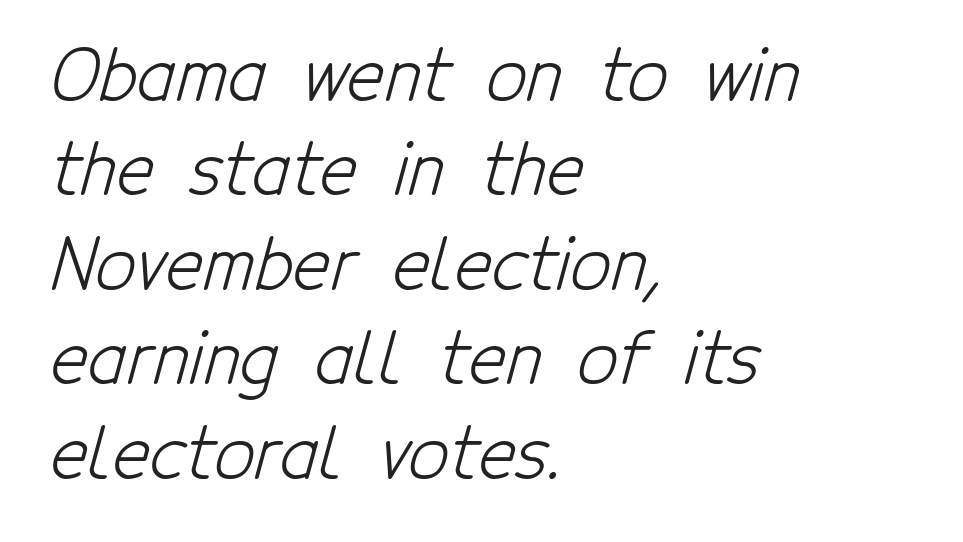
{"serif": "no", "bold": "no", "weight": "light", "width": "condensed", "stroke_contrast": "low", "x_height": "medium", "monospaced": "no", "underline": "no", "align": "left", "line_spacing": "normal", "line_spacing_ratio": 1.33, "letter_spacing": "normal", "letter_spacing_em": 0.0, "glyph_px": 71}
